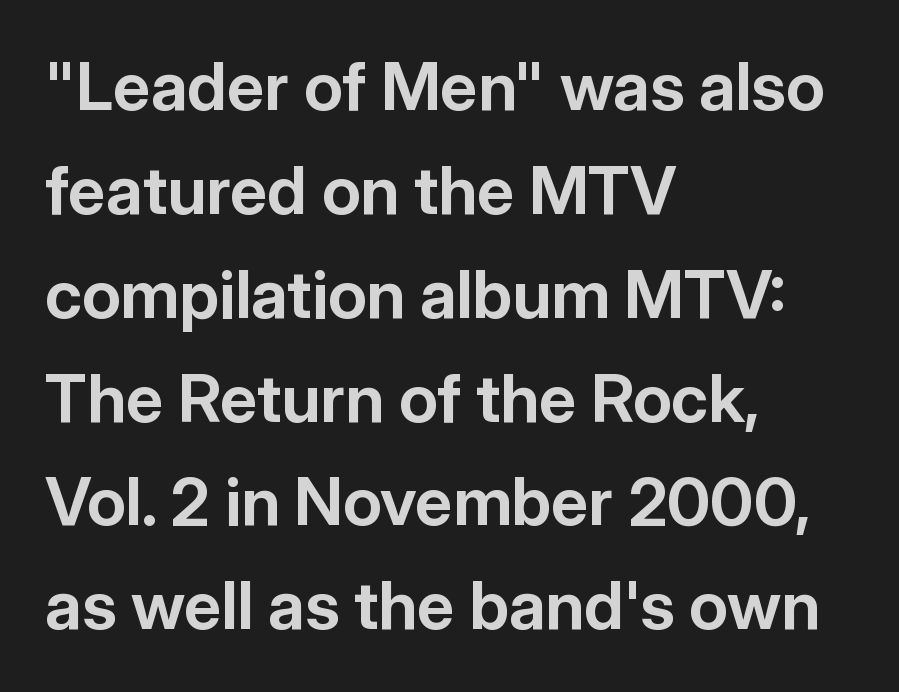
{"serif": "no", "italic": "no", "bold": "yes", "weight": "bold", "width": "normal", "stroke_contrast": "low", "x_height": "medium", "monospaced": "no", "underline": "no", "align": "left", "line_spacing": "normal", "line_spacing_ratio": 1.55, "letter_spacing": "normal", "letter_spacing_em": 0.0, "glyph_px": 67}
